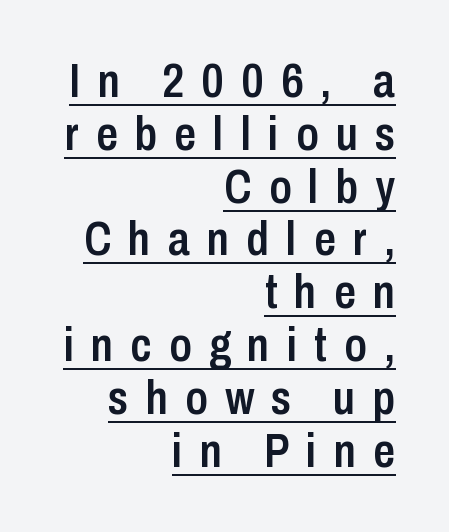
{"serif": "no", "italic": "no", "bold": "semi", "weight": "semibold", "width": "condensed", "stroke_contrast": "low", "x_height": "medium", "monospaced": "no", "underline": "yes", "align": "right", "line_spacing": "tight", "line_spacing_ratio": 1.1, "letter_spacing": "wide", "letter_spacing_em": 0.36, "glyph_px": 48}
